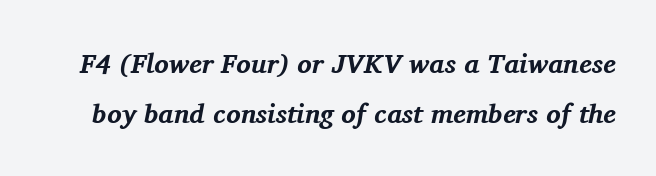
{"italic": "yes", "lean": "right", "slant_degrees": 11, "bold": "yes", "underline": "no", "line_spacing_ratio": 1.86, "letter_spacing": "normal", "letter_spacing_em": 0.0, "glyph_px": 27}
